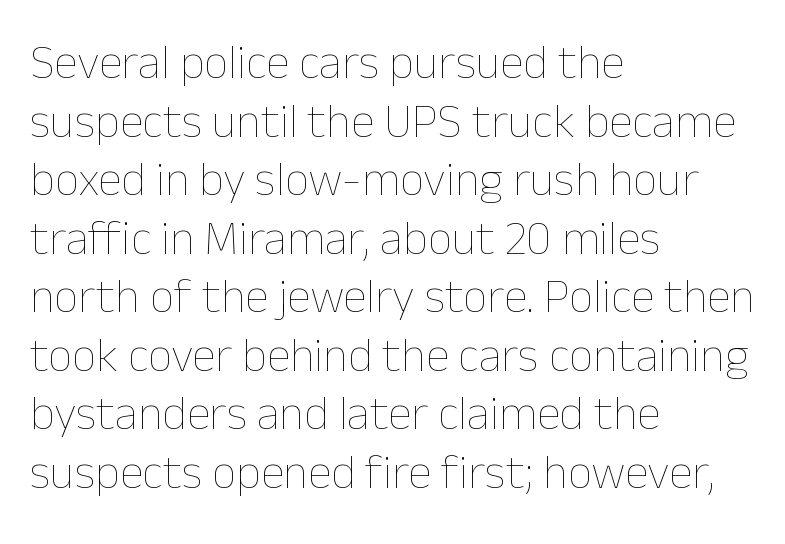
Q: Is the text bold? A: No.
Q: Is the text italic (slanted)? A: No, it is upright.
Q: Is the text underlined? A: No.
Q: How is the paragraph aligned? A: Left-aligned.
Q: Is the spacing between letters normal or unusually wide? A: Normal.
Q: Width (condensed, normal, or wide)? A: Normal.
Q: Stroke contrast? A: Low.
Q: x-height? A: Medium.
Q: Monospaced? A: No.
